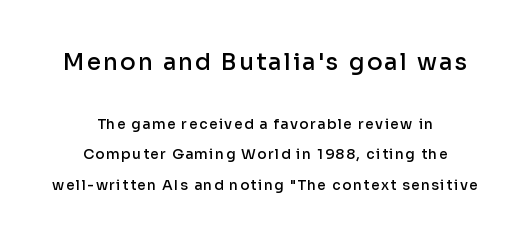
Bold? Not quite — semibold, heavier than regular but stopping short. The lines in this sample share a center point and differ in where they start and stop. The words here are not underlined. Character size in the leading block exceeds that of the trailing block. The space between consecutive lines is lavish.
